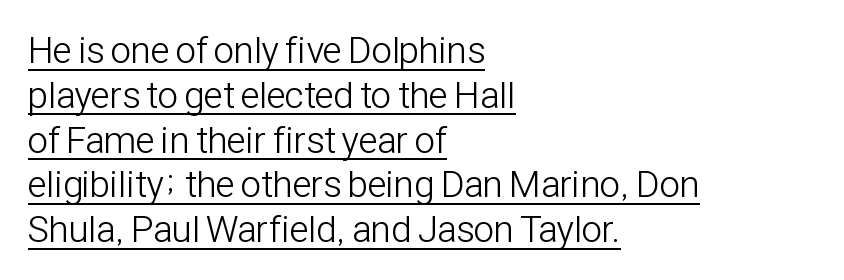
The image shows 37 px light, condensed sans-serif type, upright; set left-aligned, line spacing 1.21x, normal letter spacing, underlined; low stroke contrast and a medium x-height.
